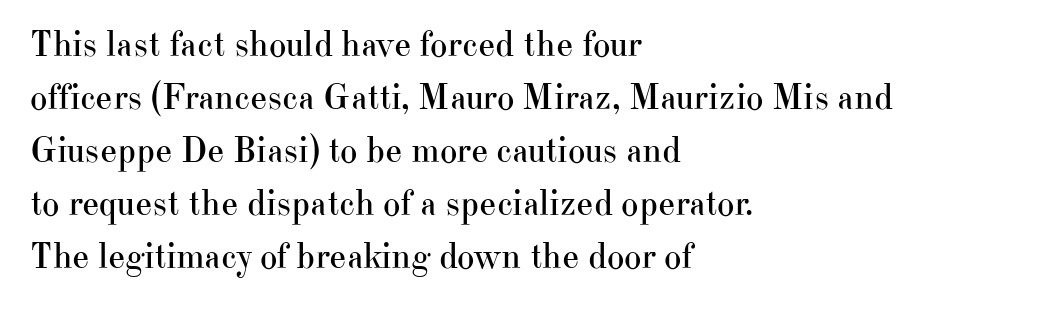
The image shows 37 px regular-weight serif type, upright; set left-aligned, normal line spacing (1.43x), normal letter spacing, not underlined; high stroke contrast and a small x-height.
